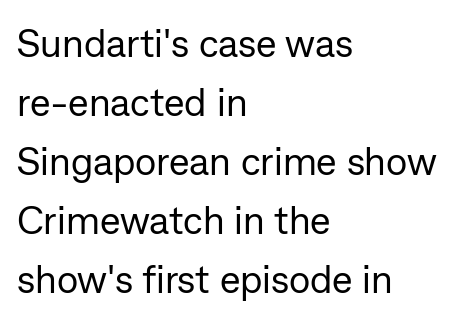
{"serif": "no", "italic": "no", "bold": "no", "weight": "regular", "width": "normal", "stroke_contrast": "low", "x_height": "medium", "monospaced": "no", "underline": "no", "align": "left", "line_spacing": "normal", "line_spacing_ratio": 1.51, "letter_spacing": "normal", "letter_spacing_em": 0.0, "glyph_px": 39}
